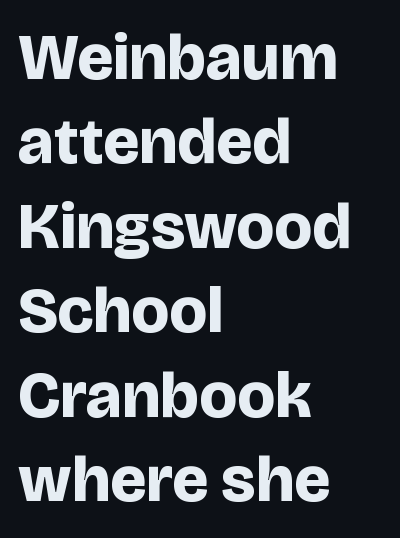
{"serif": "no", "italic": "no", "bold": "yes", "weight": "bold", "width": "normal", "stroke_contrast": "low", "x_height": "large", "monospaced": "no", "underline": "no", "align": "left", "line_spacing": "normal", "line_spacing_ratio": 1.3, "letter_spacing": "normal", "letter_spacing_em": 0.0, "glyph_px": 65}
